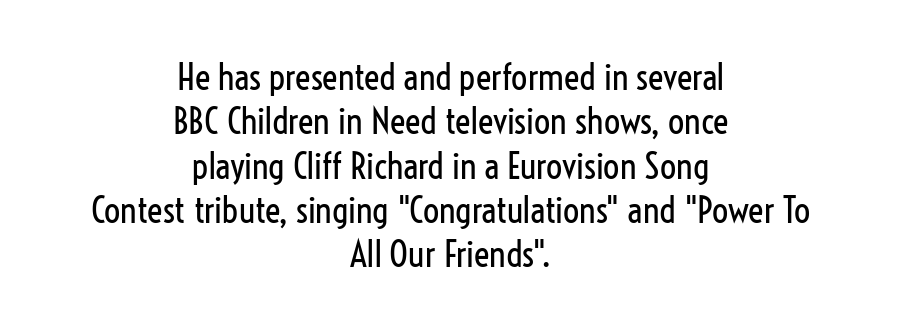
The passage shown is typeset with a sans-serif family. The letters stand upright; this is a roman face. In terms of letterspacing, this is plain default setting. Visually the block forms a symmetrical silhouette, jagged on both flanks. These lines are rendered in a variable-pitch font.
